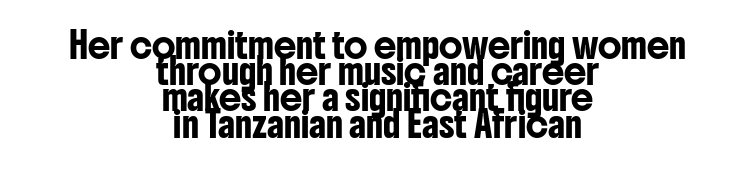
Q: Is the text italic (slanted)? A: No, it is upright.
Q: Is the text underlined? A: No.
Q: How is the paragraph aligned? A: Centered.
Q: Is the spacing between letters normal or unusually wide? A: Normal.
Q: Is the spacing between lines tight, normal or loose? A: Tight.
